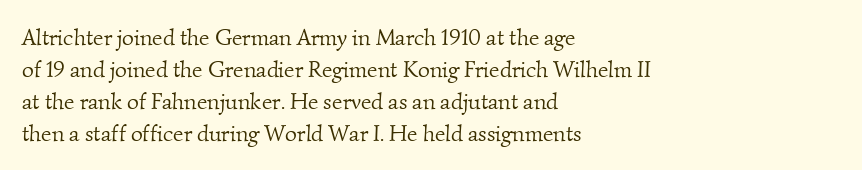
{"bold": "no", "underline": "no", "align": "left", "line_spacing": "normal", "line_spacing_ratio": 1.39, "letter_spacing": "normal", "letter_spacing_em": 0.0, "glyph_px": 23}
